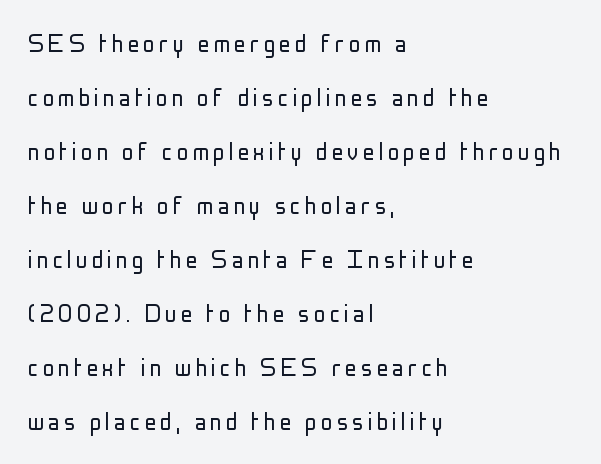
{"serif": "no", "italic": "no", "bold": "no", "weight": "light", "width": "condensed", "stroke_contrast": "low", "x_height": "medium", "monospaced": "no", "underline": "no", "align": "left", "line_spacing_ratio": 1.86, "glyph_px": 29}
